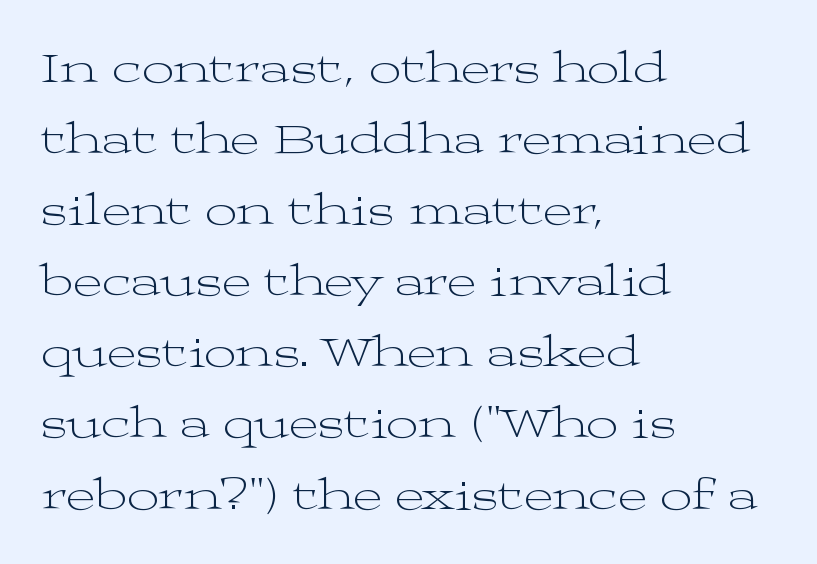
The image shows 45 px light, wide serif type, upright; set left-aligned, normal line spacing (1.58x), normal letter spacing, not underlined; medium stroke contrast and a medium x-height.
